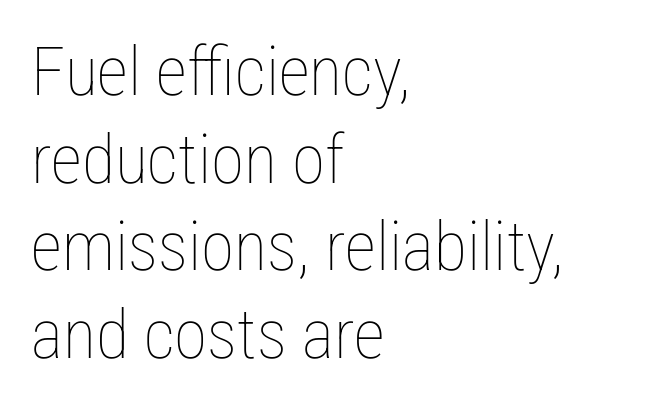
Observe the ordinary spacing: letters are neighbours, not strangers. A typesetter would mark this as roman, not italic. Do the characters align in a grid? No, the font is proportional. Think standard paragraph weight, or any step lighter than that.
